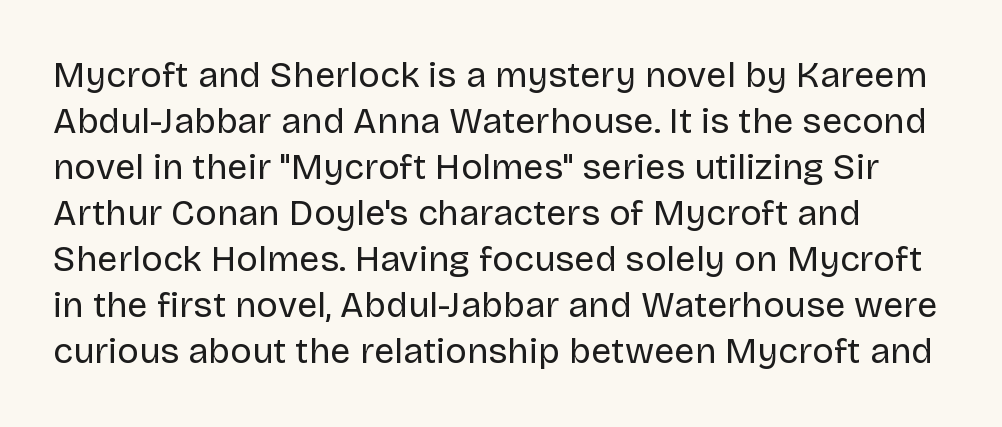
Q: Is the text bold? A: No.
Q: Is the text italic (slanted)? A: No, it is upright.
Q: Is the typeface a serif or a sans-serif typeface? A: Sans-serif.
Q: Is the text underlined? A: No.
Q: Is the spacing between letters normal or unusually wide? A: Normal.
Q: Is the spacing between lines tight, normal or loose? A: Normal.
Q: Width (condensed, normal, or wide)? A: Normal.
Q: Stroke contrast? A: Low.
Q: x-height? A: Large.
Q: Monospaced? A: No.
